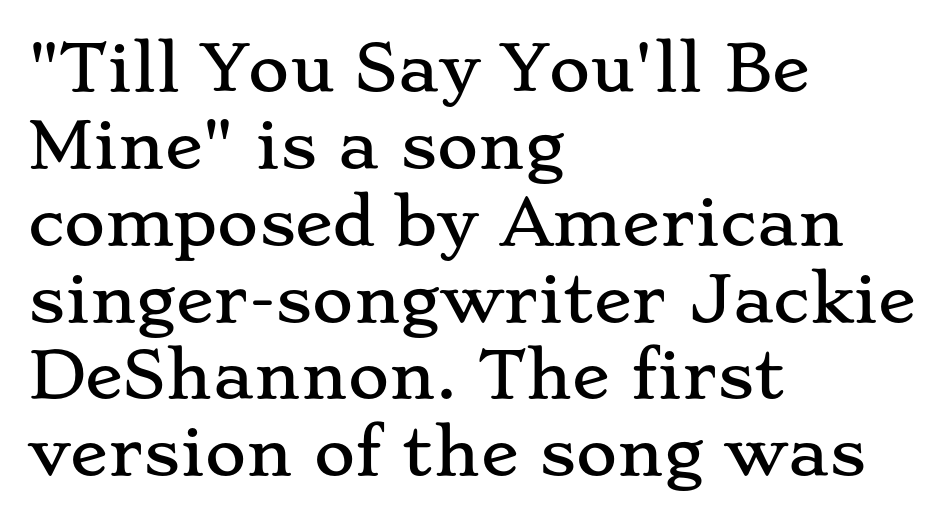
{"serif": "yes", "italic": "no", "width": "wide", "stroke_contrast": "low", "x_height": "small", "monospaced": "no", "underline": "no", "align": "left", "line_spacing_ratio": 1.22, "letter_spacing": "normal", "letter_spacing_em": 0.0, "glyph_px": 63}
